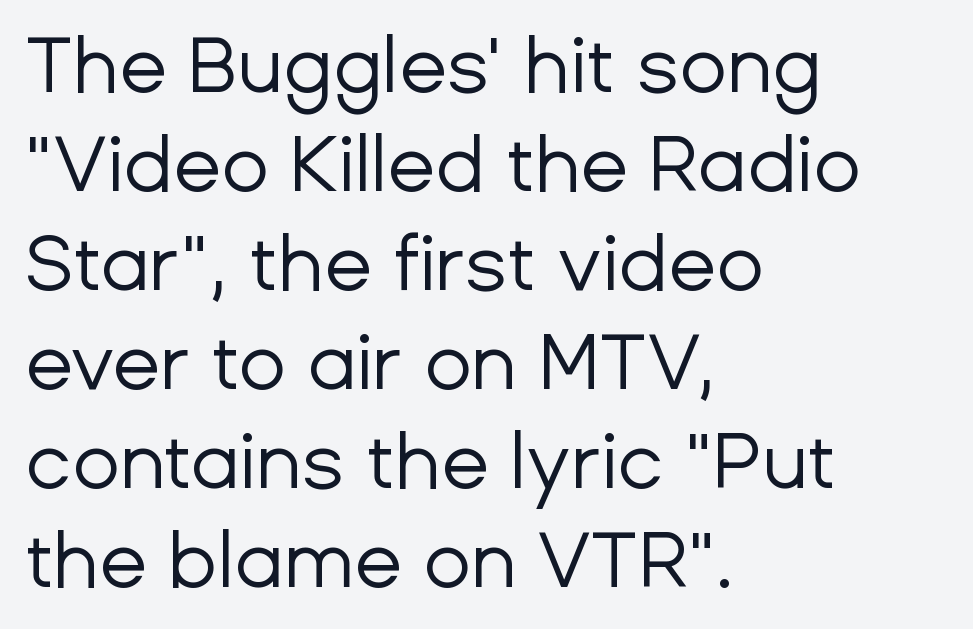
Q: Is the text bold? A: No.
Q: Is the text italic (slanted)? A: No, it is upright.
Q: Is the typeface a serif or a sans-serif typeface? A: Sans-serif.
Q: Is the text underlined? A: No.
Q: How is the paragraph aligned? A: Left-aligned.
Q: Is the spacing between letters normal or unusually wide? A: Normal.
Q: Is the spacing between lines tight, normal or loose? A: Normal.
Q: Width (condensed, normal, or wide)? A: Normal.
Q: Stroke contrast? A: Low.
Q: x-height? A: Medium.
Q: Monospaced? A: No.
